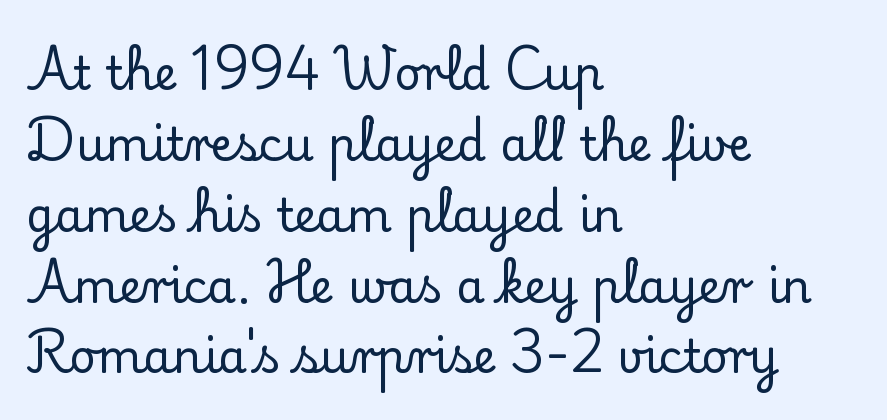
Letter spacing: default. Looks like regular typesetting: each glyph gets only the width it needs. The setting favours the left margin, as ordinary paragraphs usually do. Reading down the column, the eye jumps a familiar distance to each next line. The zone under the glyphs is completely vacant. Every character sits straight up, as roman type does.
